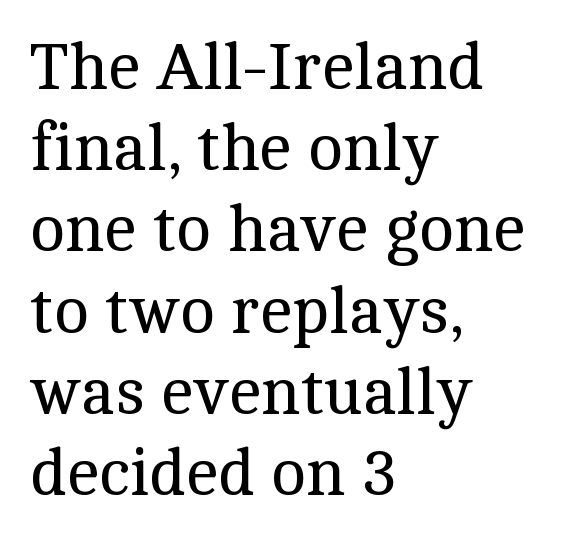
{"serif": "yes", "italic": "no", "bold": "no", "weight": "regular", "width": "normal", "x_height": "medium", "monospaced": "no", "underline": "no", "align": "left", "line_spacing_ratio": 1.23, "letter_spacing": "normal", "letter_spacing_em": 0.0, "glyph_px": 66}
